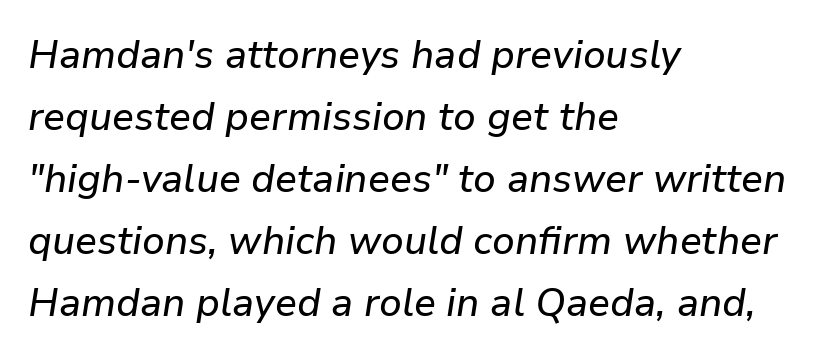
The image shows 39 px text type, italic (leaning right); set left-aligned, normal line spacing (1.59x), normal letter spacing, not underlined; low stroke contrast and a medium x-height.
